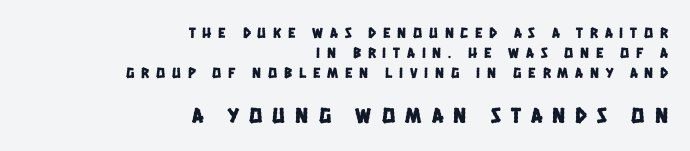
Q: Is the text underlined? A: No.
Q: How is the paragraph aligned? A: Right-aligned.
Q: Is the spacing between letters normal or unusually wide? A: Unusually wide.
Q: Is the spacing between lines tight, normal or loose? A: Normal.
Q: Which block of text is set in a larger size, the first (top) or the second (bottom)? A: The second (bottom) one.
